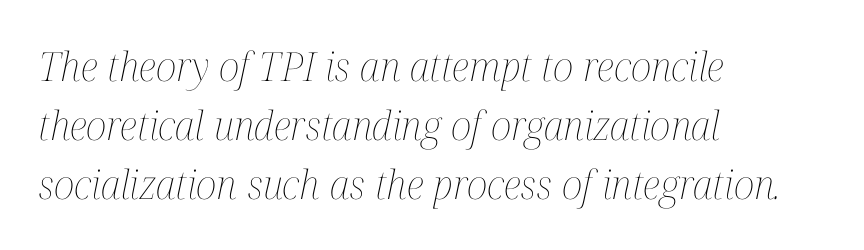
The image shows 40 px thin, condensed type, italic (leaning right); set left-aligned, normal line spacing (1.48x), normal letter spacing, not underlined; medium stroke contrast and a medium x-height.
